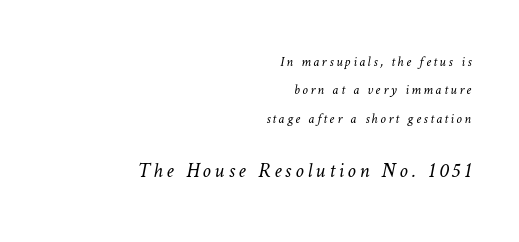
The image shows 21 px text type; set right-aligned, loose line spacing (2.02x), not underlined; the second (bottom) block is 1.5x larger.
